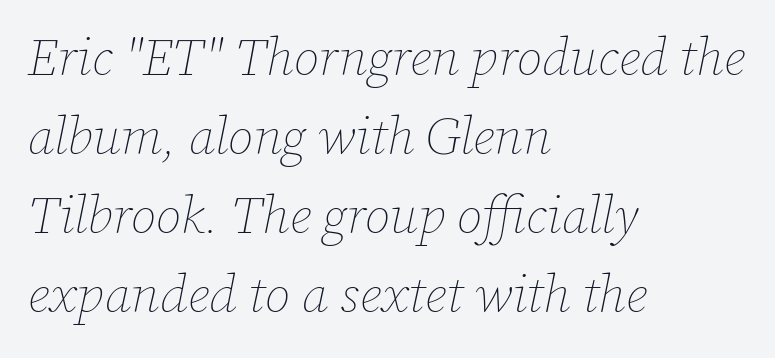
{"italic": "yes", "lean": "right", "slant_degrees": 12, "bold": "no", "weight": "thin", "width": "normal", "stroke_contrast": "low", "x_height": "medium", "monospaced": "no", "underline": "no", "align": "left", "line_spacing": "normal", "line_spacing_ratio": 1.52, "letter_spacing": "normal", "letter_spacing_em": 0.0, "glyph_px": 52}
